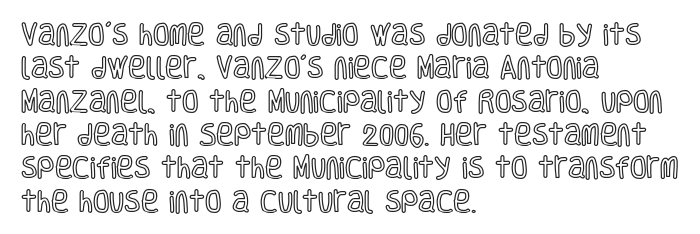
The image shows 24 px text type, upright; set left-aligned, normal line spacing (1.39x), normal letter spacing, not underlined.
